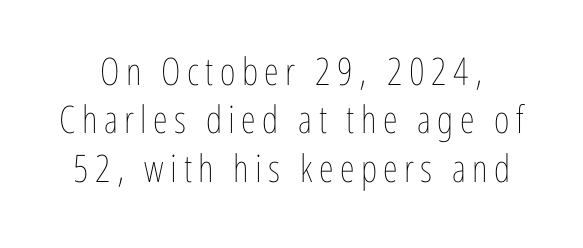
Q: Is the text bold? A: No.
Q: Is the text italic (slanted)? A: No, it is upright.
Q: Is the text underlined? A: No.
Q: Is the spacing between lines tight, normal or loose? A: Normal.
Q: Width (condensed, normal, or wide)? A: Condensed.
Q: Stroke contrast? A: Low.
Q: x-height? A: Medium.
Q: Monospaced? A: No.
